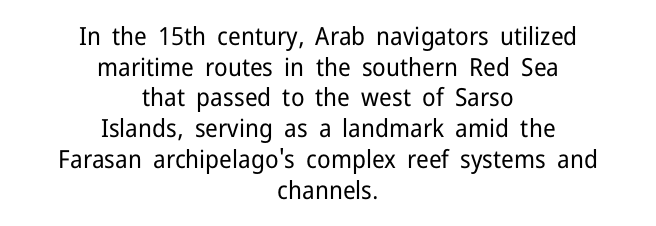
The image shows 25 px text type, upright; set centered, line spacing 1.23x, normal letter spacing, not underlined.
